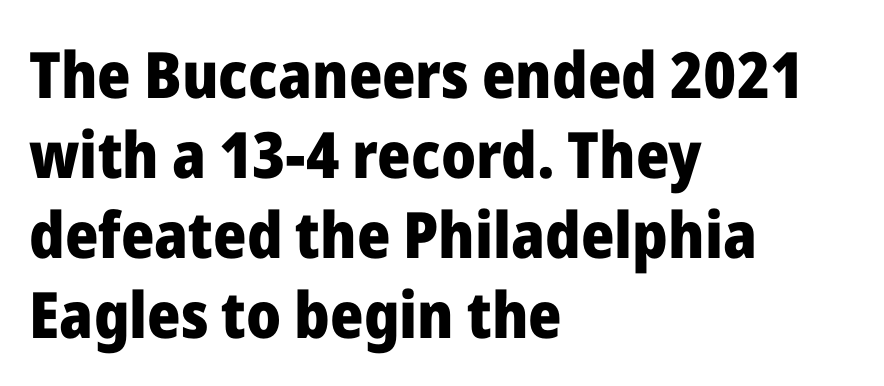
{"serif": "no", "italic": "no", "bold": "yes", "weight": "heavy", "width": "normal", "stroke_contrast": "low", "x_height": "medium", "monospaced": "no", "underline": "no", "align": "left", "line_spacing": "normal", "line_spacing_ratio": 1.25, "letter_spacing": "normal", "letter_spacing_em": 0.0, "glyph_px": 64}
